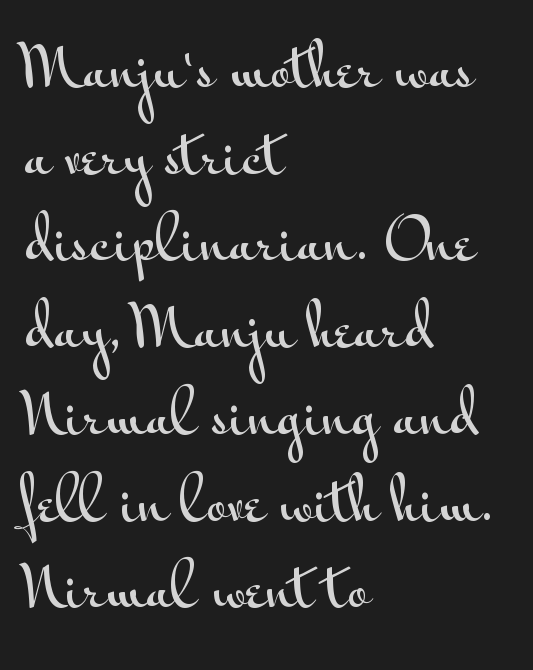
The letters sit at their default tracking, neither squeezed nor spread. Spacing verdict: proportional, widths tailored to each character. This sample uses a sans-serif face. Any mark beneath the type? The region is blank. Baseline-to-baseline distance is the conventional proportion of letter height.
